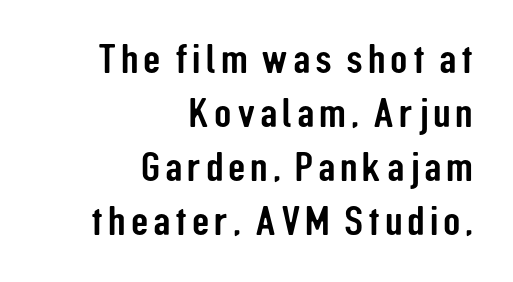
{"serif": "no", "italic": "no", "width": "condensed", "stroke_contrast": "low", "x_height": "medium", "monospaced": "no", "underline": "no", "align": "right", "line_spacing": "normal", "line_spacing_ratio": 1.35, "glyph_px": 40}
